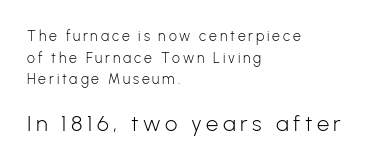
{"italic": "no", "bold": "no", "underline": "no", "align": "left", "line_spacing": "normal", "line_spacing_ratio": 1.55, "letter_spacing": "wide", "letter_spacing_em": 0.2, "larger_block": "second", "size_ratio": 1.57, "glyph_px": 22}
